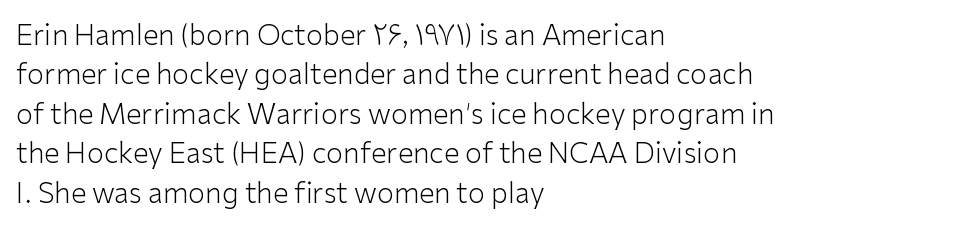
Do the characters align in a grid? No, the font is proportional. Unmarked baselines from the first word to the last. The face looks like a standard text weight, possibly lighter. Does the copy run flush right? No — it runs flush left.
